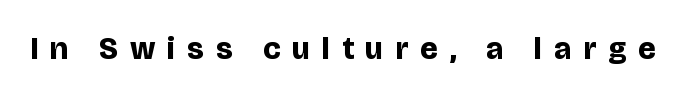
The image shows 31 px bold sans-serif type, upright; set unusually wide letter spacing (+0.39 em), not underlined; low stroke contrast and a large x-height.
